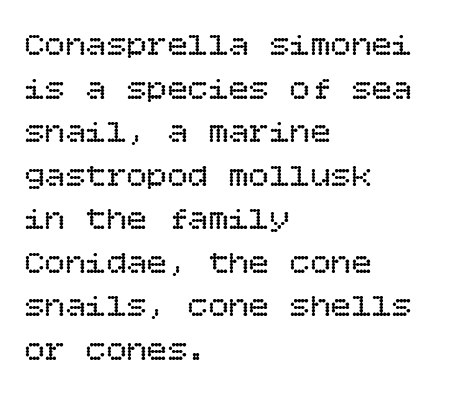
Q: Is the text bold? A: No.
Q: Is the text italic (slanted)? A: No, it is upright.
Q: Is the text underlined? A: No.
Q: How is the paragraph aligned? A: Left-aligned.
Q: Is the spacing between letters normal or unusually wide? A: Normal.
Q: Is the spacing between lines tight, normal or loose? A: Normal.
Q: Width (condensed, normal, or wide)? A: Normal.
Q: Stroke contrast? A: Low.
Q: x-height? A: Large.
